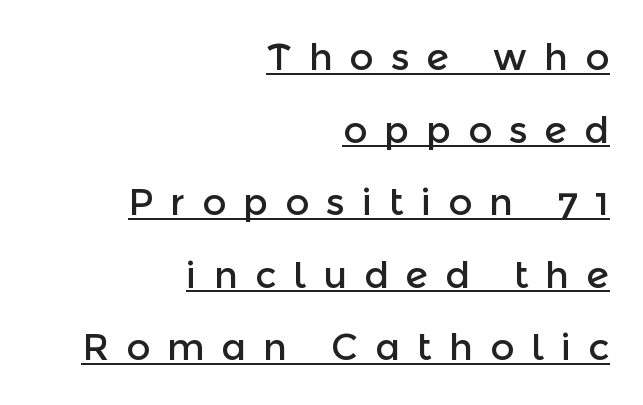
You can tell it's not italic because the verticals are truly vertical. Interline gaps are noticeably wide in this sample. In terms of letterspacing, this is a distinctly airy, spread setting. This rendering employs a face without finishing strokes, i.e., a sans-serif. A continuous stroke trails under the words, as in a hyperlink. Teacher's note: observe the even right margin — that is flush-right alignment.
